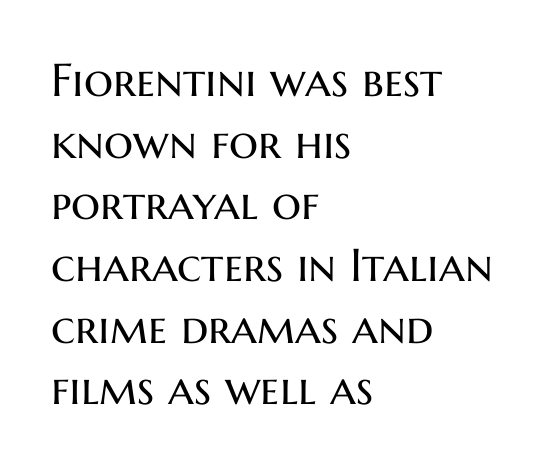
The lettering holds an erect, upright posture throughout. Notice how descenders clear the ascenders below comfortably — that's standard leading. Letters rest on an invisible, unmarked baseline. Tracking here is standard; glyphs follow each other at the usual distance. Is this a sans? Yes — the strokes have no serifs. Notice how the passage keeps a crisp vertical edge on the left only.
